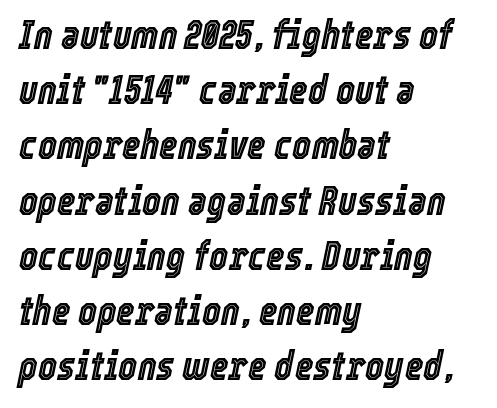
{"italic": "yes", "lean": "right", "slant_degrees": 12, "width": "condensed", "x_height": "medium", "monospaced": "no", "underline": "no", "align": "left", "line_spacing": "normal", "line_spacing_ratio": 1.38, "letter_spacing": "normal", "letter_spacing_em": 0.0, "glyph_px": 40}
